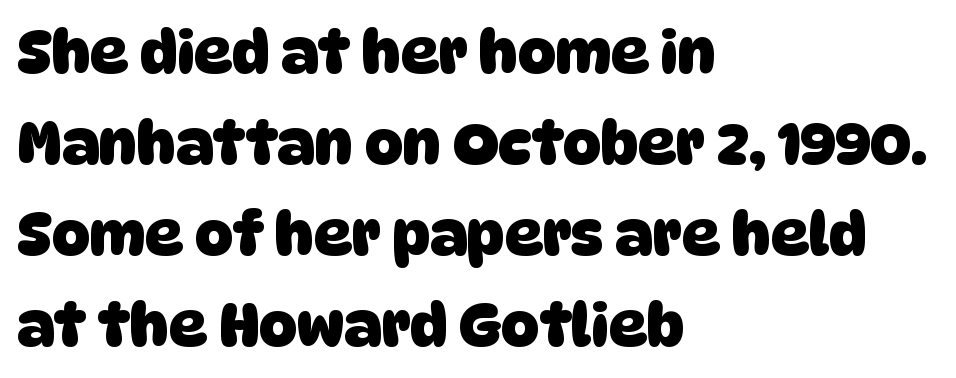
The image shows 59 px heavy sans-serif type; set left-aligned, normal line spacing (1.54x), normal letter spacing, not underlined; low stroke contrast and a large x-height.
